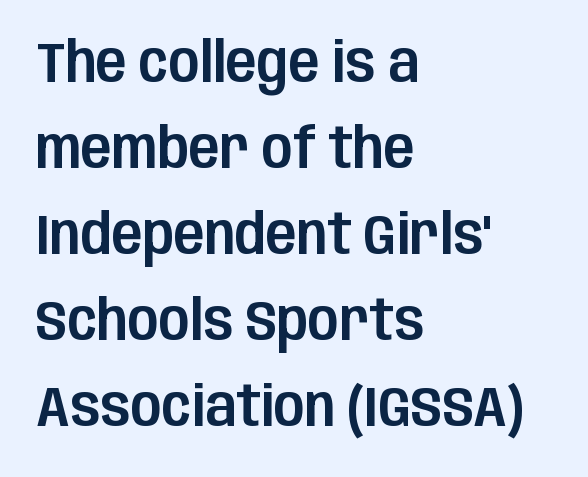
The image shows 57 px condensed sans-serif type, upright; set left-aligned, normal line spacing (1.51x), normal letter spacing, not underlined; low stroke contrast and a large x-height.
